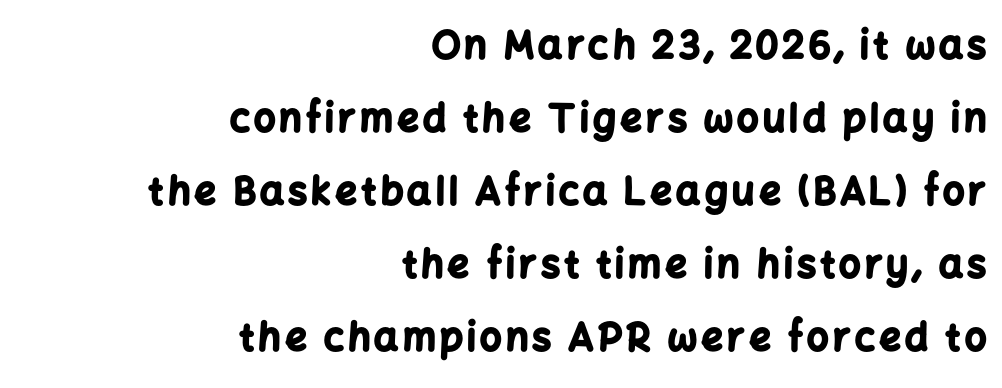
Q: Is the text bold? A: Yes.
Q: Is the text italic (slanted)? A: No, it is upright.
Q: Is the typeface a serif or a sans-serif typeface? A: Sans-serif.
Q: Is the text underlined? A: No.
Q: How is the paragraph aligned? A: Right-aligned.
Q: Is the spacing between lines tight, normal or loose? A: Loose.
Q: Width (condensed, normal, or wide)? A: Normal.
Q: Stroke contrast? A: Low.
Q: x-height? A: Medium.
Q: Monospaced? A: No.
